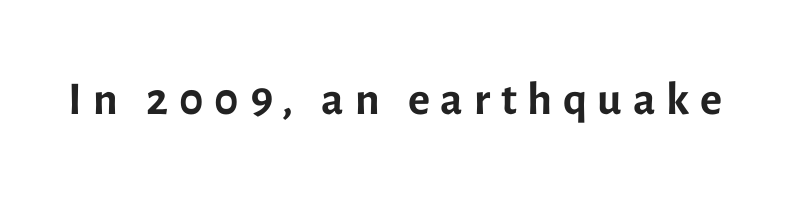
The image shows 67 px regular-weight sans-serif type, upright; set not underlined; a medium x-height.
